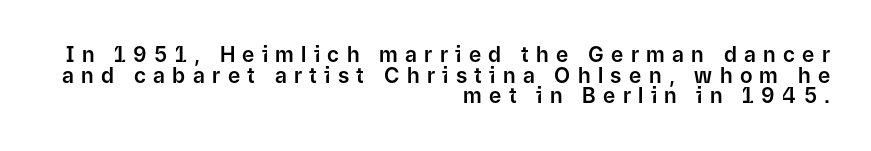
{"italic": "no", "underline": "no", "align": "right", "line_spacing": "tight", "line_spacing_ratio": 0.98, "letter_spacing": "wide", "letter_spacing_em": 0.35, "glyph_px": 21}
